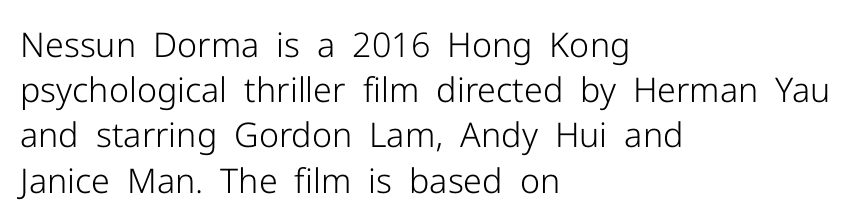
Quick note: interline space is typical. Layout note: lines flush left. The characters are drawn with everyday or finer stroke widths. Think of a printed novel: that variable character pitch is what you see here. You could call the tracking neutral — neither tight nor loose.
